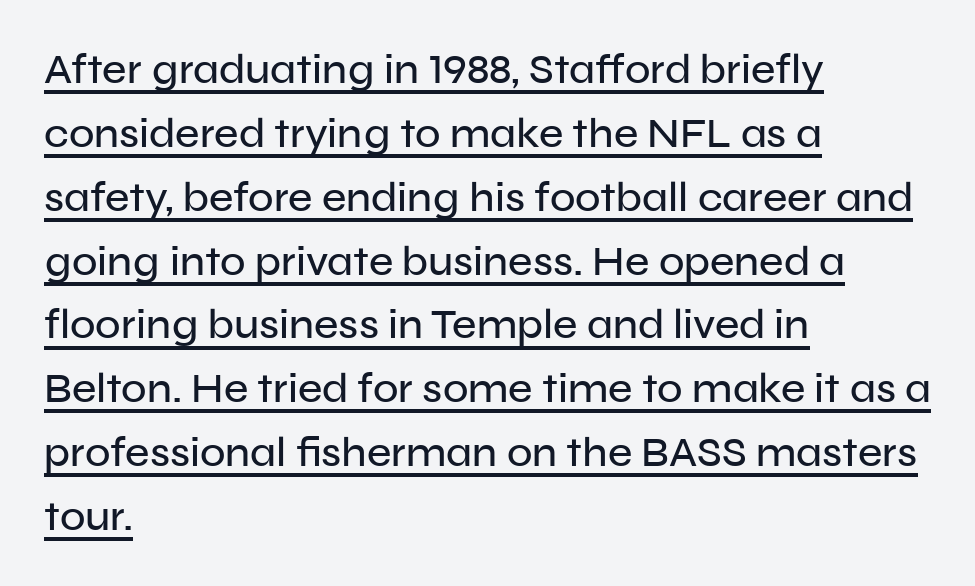
The image shows 42 px sans-serif type, upright; set left-aligned, normal line spacing (1.52x), normal letter spacing, underlined; low stroke contrast and a medium x-height.
